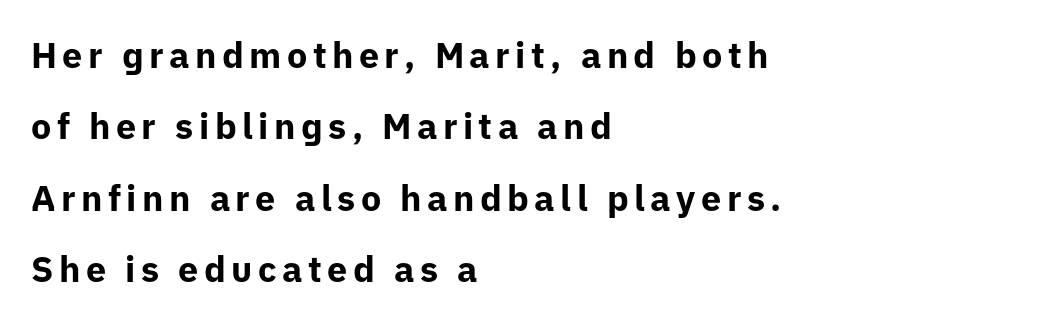
The image shows 36 px bold sans-serif type, upright; set left-aligned, loose line spacing (1.98x), not underlined; low stroke contrast and a medium x-height.
